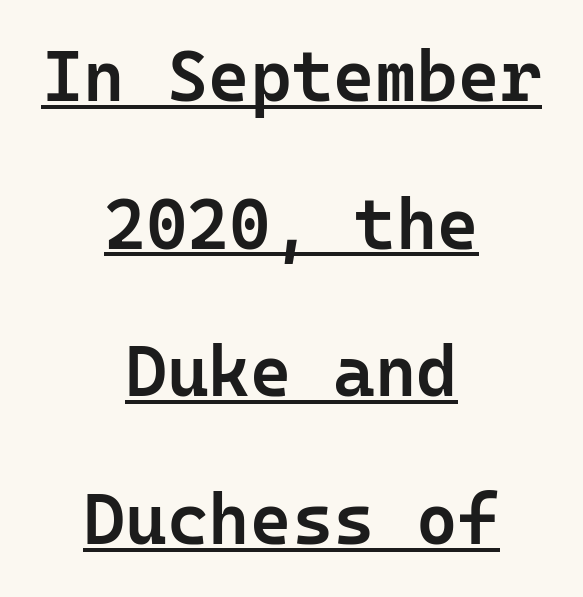
Q: Is the text bold? A: Semi-bold.
Q: Is the text italic (slanted)? A: No, it is upright.
Q: Is the typeface a serif or a sans-serif typeface? A: Sans-serif.
Q: Is the text underlined? A: Yes.
Q: How is the paragraph aligned? A: Centered.
Q: Is the spacing between letters normal or unusually wide? A: Normal.
Q: Is the spacing between lines tight, normal or loose? A: Loose.
Q: Width (condensed, normal, or wide)? A: Normal.
Q: Stroke contrast? A: Low.
Q: x-height? A: Medium.
Q: Monospaced? A: Yes.
